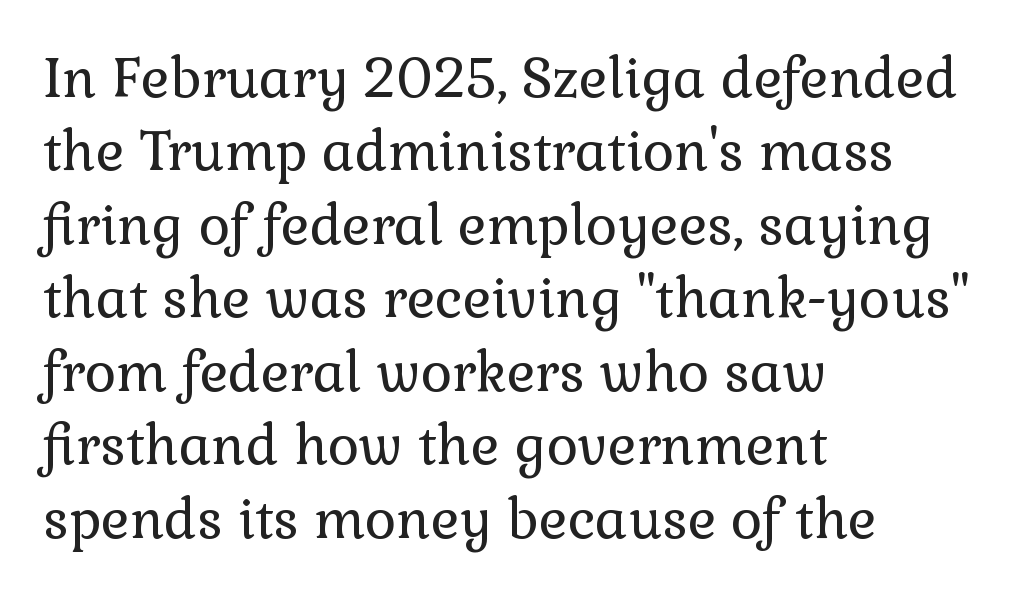
Leading: standard. This rendering uses left alignment, leaving the right contour irregular. These lines are rendered in a variable-pitch font. Weight: not bold — regular or lighter.
